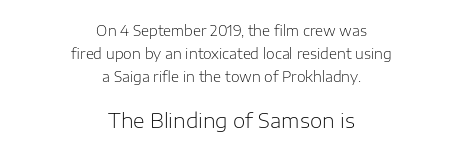
Q: Is the text bold? A: No.
Q: Is the text italic (slanted)? A: No, it is upright.
Q: Is the text underlined? A: No.
Q: How is the paragraph aligned? A: Centered.
Q: Is the spacing between letters normal or unusually wide? A: Normal.
Q: Is the spacing between lines tight, normal or loose? A: Normal.
Q: Which block of text is set in a larger size, the first (top) or the second (bottom)? A: The second (bottom) one.
